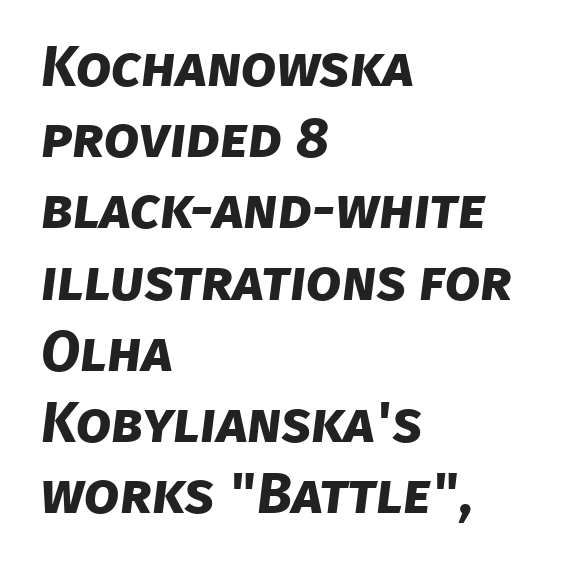
The image shows 57 px bold sans-serif type; set left-aligned, normal line spacing (1.25x), normal letter spacing, not underlined; low stroke contrast and a large x-height.
